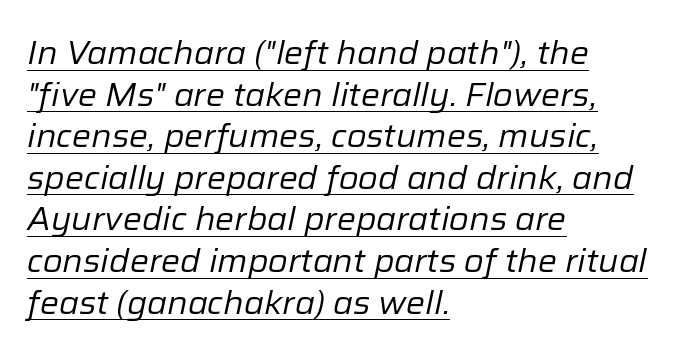
The image shows 32 px regular-weight type, italic (leaning right); set left-aligned, normal line spacing (1.3x), normal letter spacing, underlined; low stroke contrast and a medium x-height.
